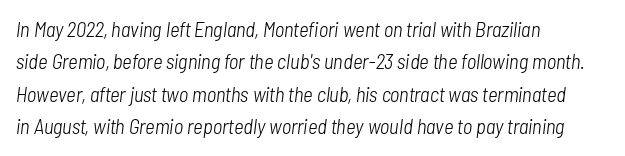
The image shows 21 px text type, italic (leaning right); set left-aligned, normal line spacing (1.54x), normal letter spacing, not underlined.
